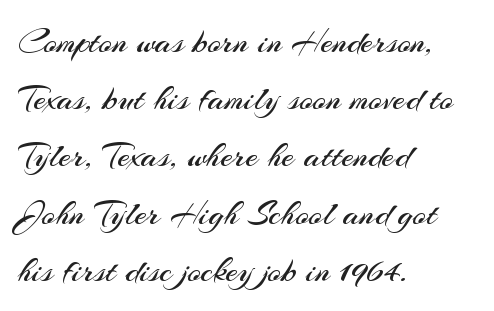
Spacing verdict: proportional, widths tailored to each character. A sans-serif font was chosen for this passage. Descenders are the only things crossing below the line. Honestly, the row spacing looks completely unremarkable. Default kerning and tracking; the words read as compact shapes. The typesetting does not lean heavy: it is not bold.
